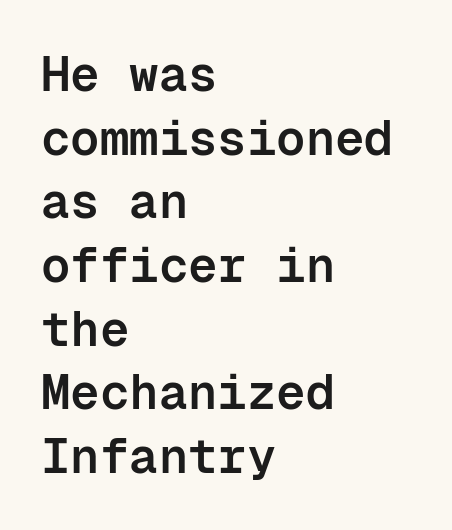
Stems and bowls a touch heavier than normal — semibold. Left-aligned paragraph, ragged on the right. Summary of vertical rhythm: regular, with standard interline spacing. A clean baseline with only descenders dipping below it. Quick note: not italic, upright.
